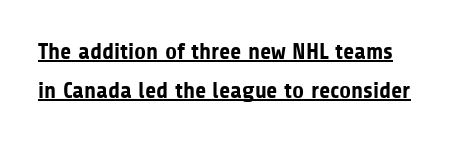
Underlined type. Tall strokes in this sample are plumb rather than angled. Set as a true bold cut, around the 700 mark. What stands out about the letter spacing? Nothing — it is the standard amount.
